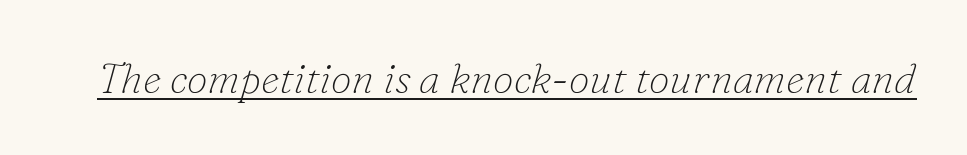
{"serif": "yes", "italic": "yes", "lean": "right", "slant_degrees": 16, "bold": "no", "weight": "thin", "width": "normal", "stroke_contrast": "low", "x_height": "small", "monospaced": "no", "underline": "yes", "letter_spacing": "normal", "letter_spacing_em": 0.0, "glyph_px": 42}
